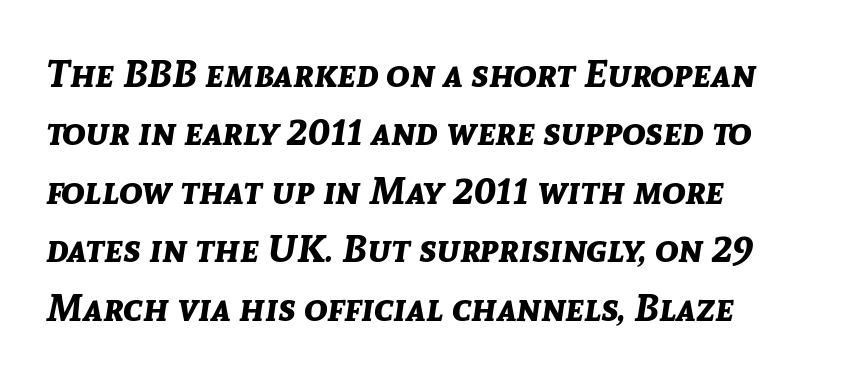
Alignment: flush left. The letters advance in unequal steps, a hallmark of proportional type. Its strokes are broad and dark, the hallmark of bold type. Tall strokes in this sample are angled rather than plumb.
